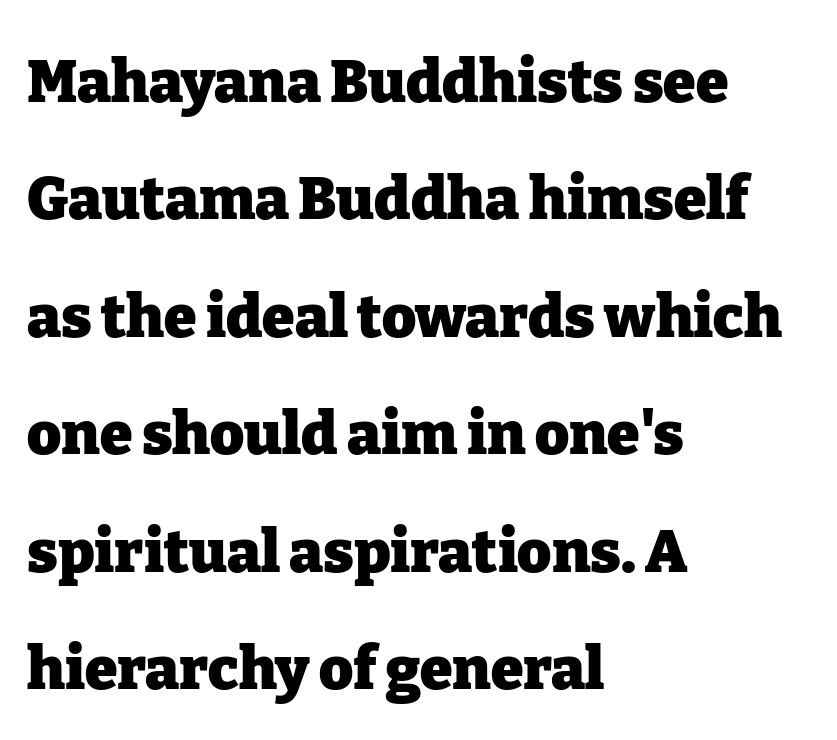
{"serif": "yes", "italic": "no", "bold": "yes", "weight": "heavy", "width": "normal", "stroke_contrast": "low", "x_height": "medium", "monospaced": "no", "underline": "no", "align": "left", "line_spacing": "loose", "line_spacing_ratio": 1.99, "letter_spacing": "normal", "letter_spacing_em": 0.0, "glyph_px": 59}
